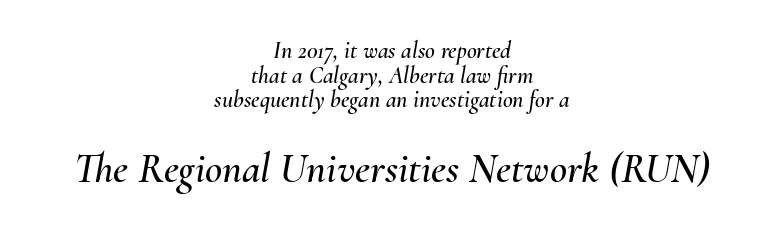
Q: Is the text italic (slanted)? A: Yes, it leans right by about 10 degrees.
Q: Is the text underlined? A: No.
Q: How is the paragraph aligned? A: Centered.
Q: Is the spacing between letters normal or unusually wide? A: Normal.
Q: Is the spacing between lines tight, normal or loose? A: Tight.
Q: Which block of text is set in a larger size, the first (top) or the second (bottom)? A: The second (bottom) one.
Q: Width (condensed, normal, or wide)? A: Normal.
Q: Stroke contrast? A: Medium.
Q: x-height? A: Small.
Q: Monospaced? A: No.
